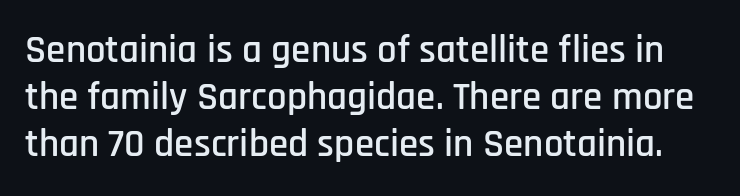
{"serif": "no", "italic": "no", "width": "condensed", "stroke_contrast": "low", "x_height": "large", "monospaced": "no", "underline": "no", "line_spacing_ratio": 1.21, "letter_spacing": "normal", "letter_spacing_em": 0.0, "glyph_px": 39}
